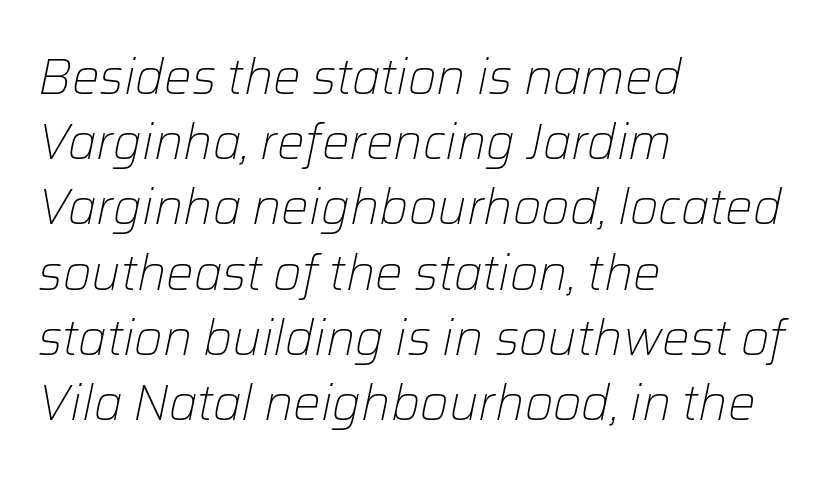
The image shows 49 px light type, italic (leaning right); set left-aligned, normal line spacing (1.33x), normal letter spacing, not underlined; low stroke contrast and a medium x-height.
